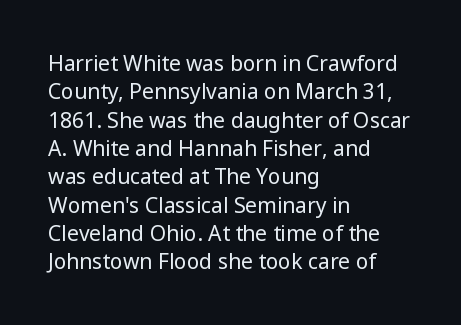
Evenly set lines give the paragraph a standard silhouette. Students, note that the glyphs here touch the page at normal intervals. In terms of posture, this sample is upright. Typeset ragged right — the left edge is the straight one.
